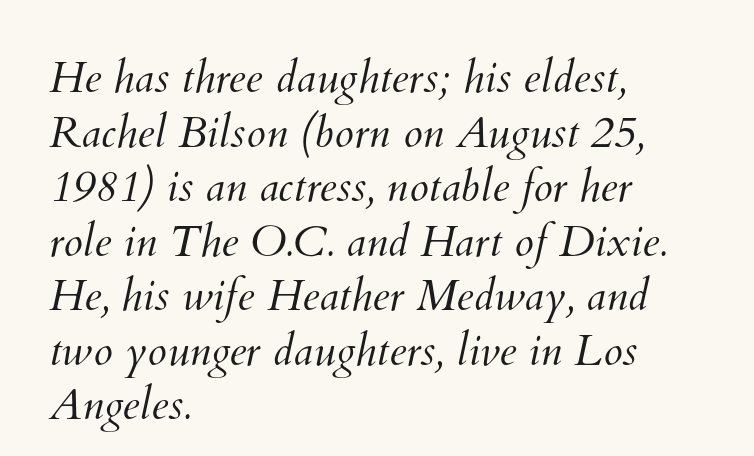
The image shows 44 px light type; set left-aligned, line spacing 1.24x, normal letter spacing, not underlined; medium stroke contrast and a small x-height.
